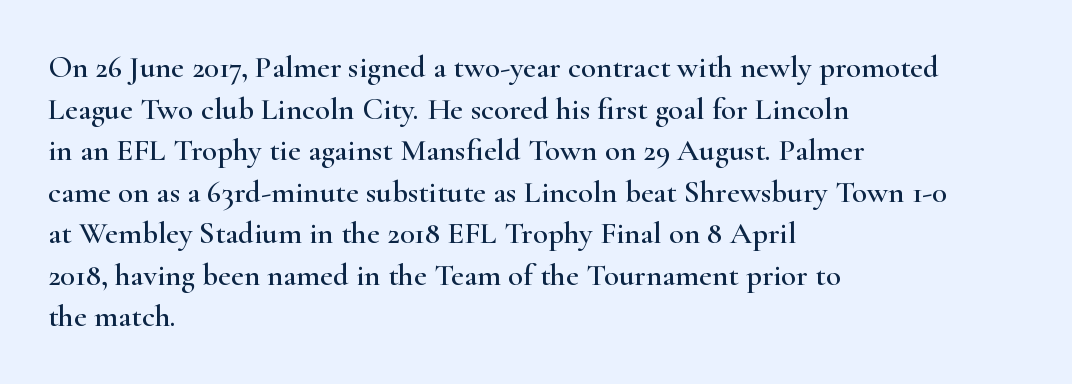
{"serif": "yes", "italic": "no", "width": "wide", "stroke_contrast": "high", "x_height": "small", "monospaced": "no", "underline": "no", "align": "left", "line_spacing": "normal", "line_spacing_ratio": 1.34, "letter_spacing": "normal", "letter_spacing_em": 0.0, "glyph_px": 31}
